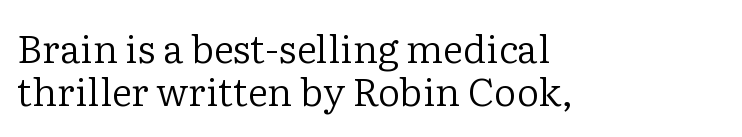
Q: Is the text bold? A: No.
Q: Is the text italic (slanted)? A: No, it is upright.
Q: Is the typeface a serif or a sans-serif typeface? A: Serif.
Q: Is the text underlined? A: No.
Q: How is the paragraph aligned? A: Left-aligned.
Q: Is the spacing between letters normal or unusually wide? A: Normal.
Q: Is the spacing between lines tight, normal or loose? A: Tight.
Q: Width (condensed, normal, or wide)? A: Normal.
Q: Stroke contrast? A: Low.
Q: x-height? A: Medium.
Q: Monospaced? A: No.
